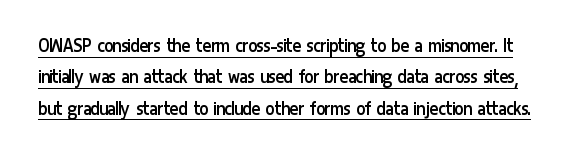
{"italic": "no", "bold": "no", "underline": "yes", "line_spacing": "normal", "line_spacing_ratio": 1.49, "letter_spacing": "normal", "letter_spacing_em": 0.0, "glyph_px": 21}
